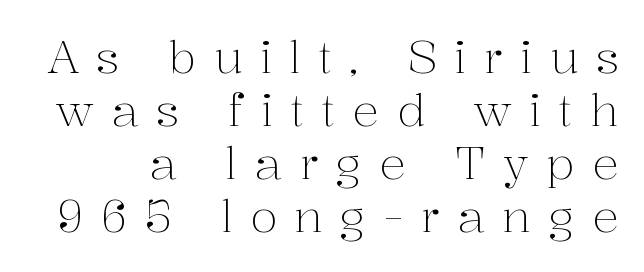
The image shows 45 px light serif type, upright; set line spacing 1.18x, unusually wide letter spacing (+0.38 em), not underlined; medium stroke contrast and a medium x-height.
